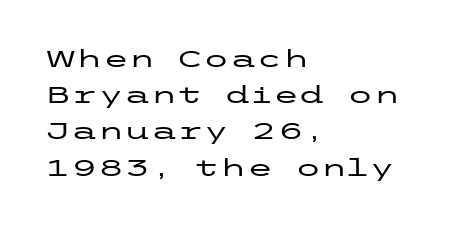
Leading: standard. Ascenders rise straight up at ninety degrees. Nobody drew a line under any word here. Here the glyphs are tracked normally, forming tight word shapes. All the whitespace from short lines collects on the right.
